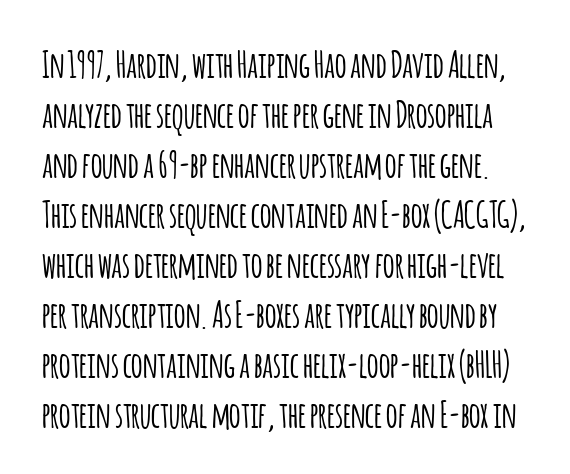
Proportional: the letters do not fall into vertical columns. Nope, no serifs anywhere on these letters. A normal amount of white space separates one row of letters from the next. Unlike italic type, these characters show no tilt at all. Type without underlining. Between one letter and the next there's only the usual sliver of space.
